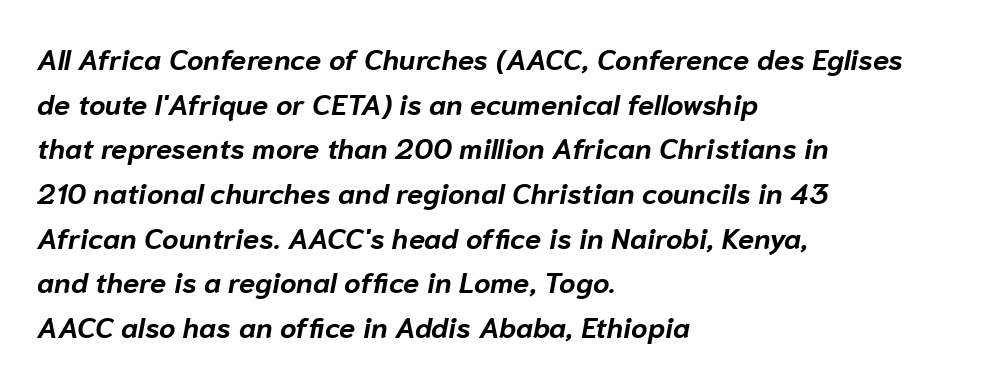
Quick note: italic. Tracking here is standard; glyphs follow each other at the usual distance. Notice how the passage keeps a crisp vertical edge on the left only. Bold? Absolutely — the strokes are thick and heavy. You could not count columns in this text — the font is proportionally spaced. Lines of text with bare space underneath.
